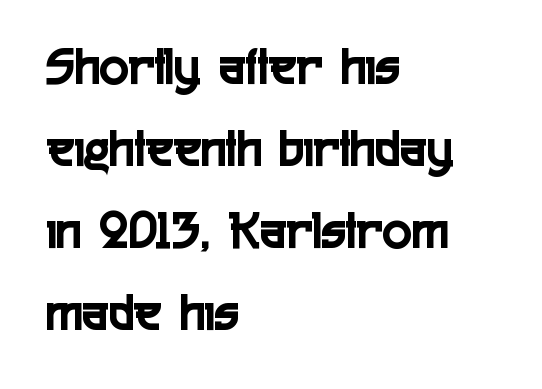
A typesetter would call this zero additional tracking. These lines stack with their left ends in a neat column. Serifs: no, the terminals of the letterforms are clean. Check the space under the baseline: it is left empty. Proportional: the letters do not fall into vertical columns. The space between consecutive lines is moderate.
